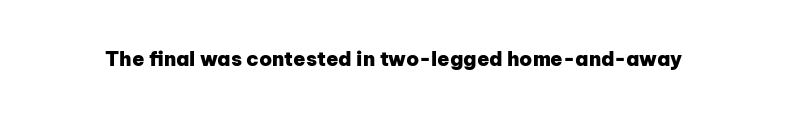
The image shows 20 px bold type, upright; set normal letter spacing, not underlined.
